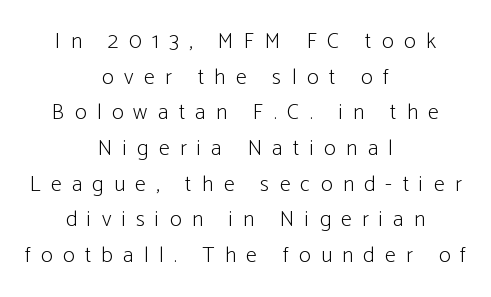
Does the lettering tilt? It doesn't — this is upright. Descenders hang freely into open space. Teacher's note: observe the equal gaps on both sides — that is centered alignment. How would I describe the line gaps? Plain and ordinary. Tracking value appears strongly positive — letters spread wide. The letters look calm and open, with moderate or lighter stems.
